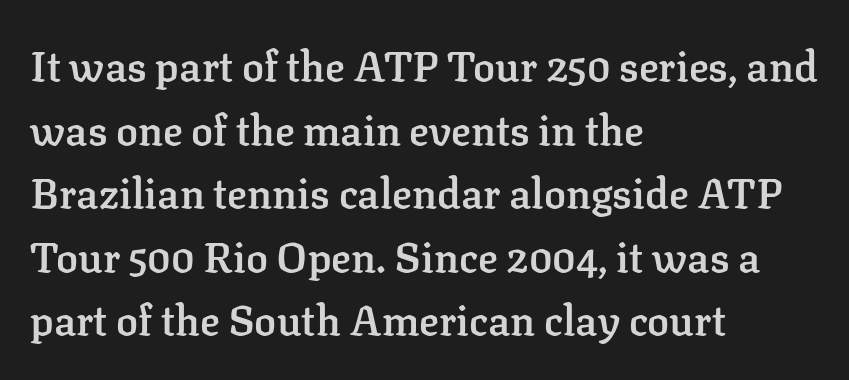
{"serif": "yes", "italic": "no", "bold": "semi", "weight": "semibold", "width": "normal", "stroke_contrast": "low", "x_height": "medium", "monospaced": "no", "underline": "no", "align": "left", "line_spacing": "normal", "line_spacing_ratio": 1.55, "letter_spacing": "normal", "letter_spacing_em": 0.0, "glyph_px": 41}
